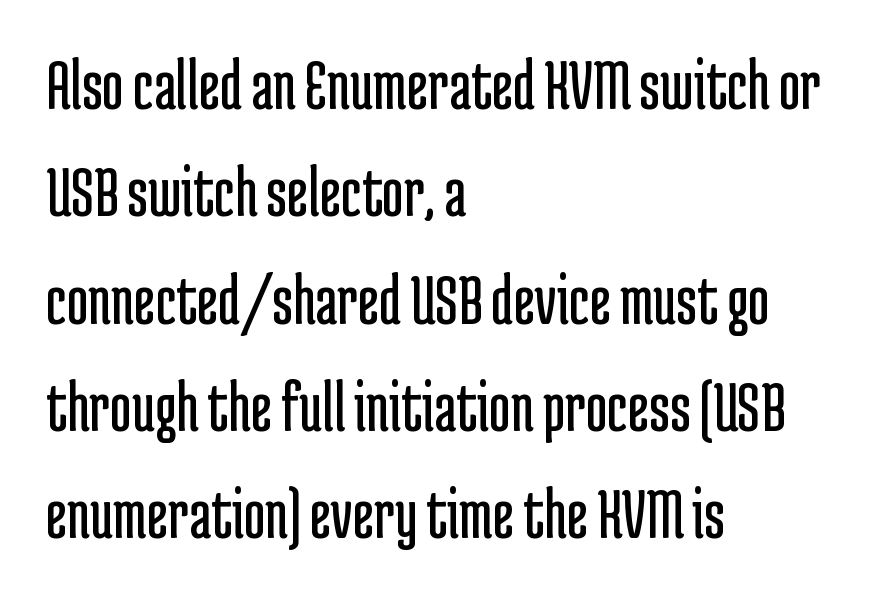
{"serif": "no", "italic": "no", "bold": "no", "weight": "regular", "width": "condensed", "stroke_contrast": "low", "x_height": "medium", "monospaced": "no", "underline": "no", "align": "left", "line_spacing": "normal", "line_spacing_ratio": 1.45, "letter_spacing": "normal", "letter_spacing_em": 0.0, "glyph_px": 74}
